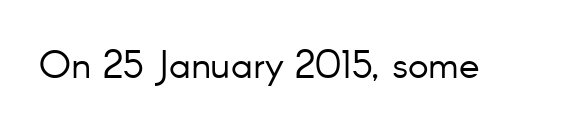
{"serif": "no", "italic": "no", "bold": "no", "weight": "light", "width": "normal", "stroke_contrast": "low", "x_height": "small", "monospaced": "no", "underline": "no", "letter_spacing": "normal", "letter_spacing_em": 0.0, "glyph_px": 39}
